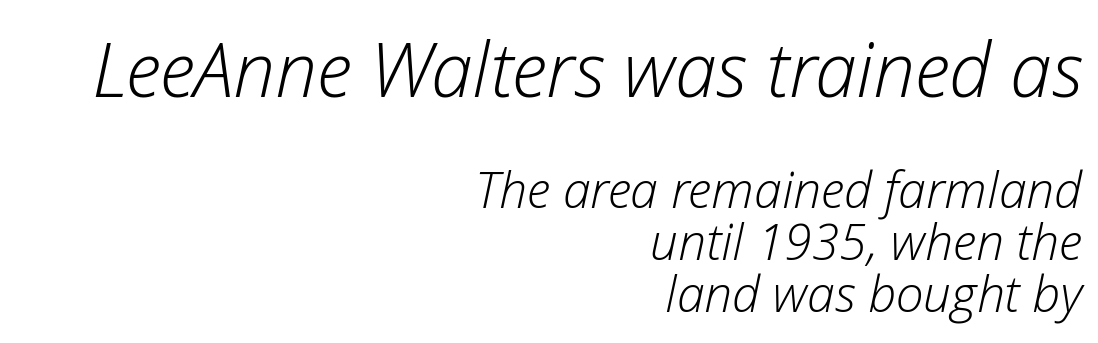
The image shows 75 px light type, italic (leaning right); set right-aligned, tight line spacing (1.04x), normal letter spacing, not underlined; the first (top) block is 1.5x larger; low stroke contrast and a medium x-height.
